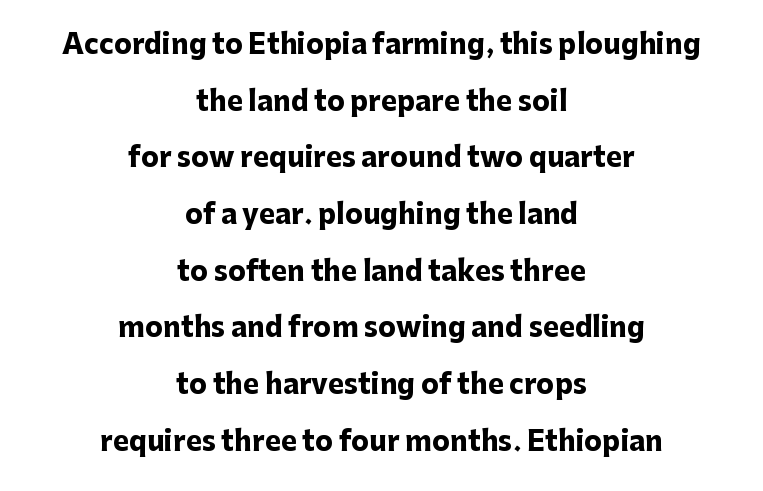
Posture: vertical. Every row of glyphs is offset so its center matches the block's center. Whoever set this chose breathing room over compactness in the vertical rhythm. Heavy-handed strokes throughout: this text is bold. Check under the words: just untouched page. The type is set solid horizontally, with unmodified tracking.
